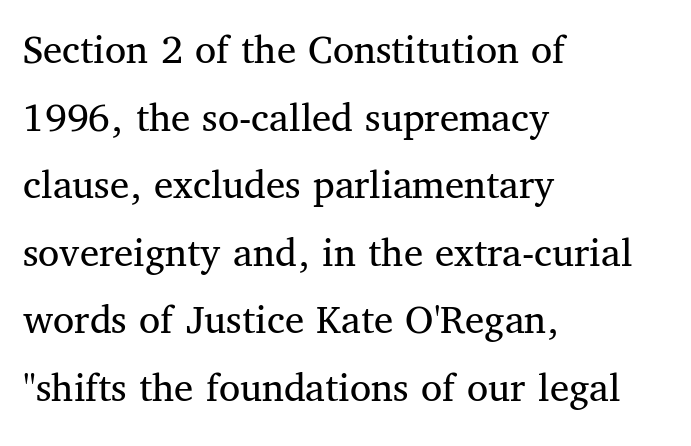
Q: Is the text bold? A: No.
Q: Is the text italic (slanted)? A: No, it is upright.
Q: Is the typeface a serif or a sans-serif typeface? A: Serif.
Q: Is the text underlined? A: No.
Q: How is the paragraph aligned? A: Left-aligned.
Q: Is the spacing between letters normal or unusually wide? A: Normal.
Q: Is the spacing between lines tight, normal or loose? A: Normal.
Q: Width (condensed, normal, or wide)? A: Normal.
Q: Stroke contrast? A: Medium.
Q: x-height? A: Medium.
Q: Monospaced? A: No.
